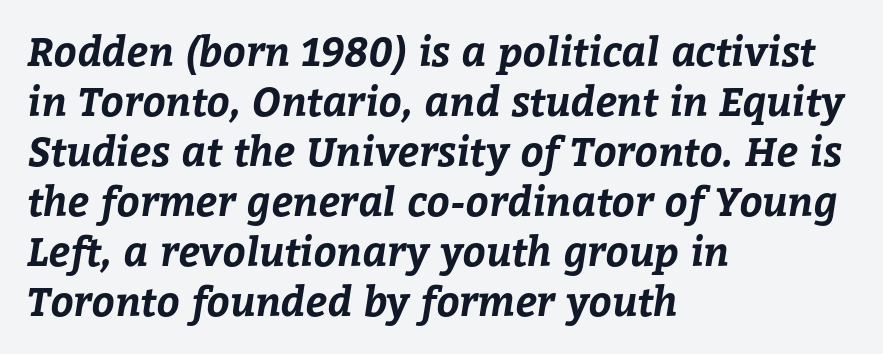
{"bold": "yes", "weight": "bold", "width": "normal", "stroke_contrast": "low", "x_height": "medium", "monospaced": "no", "underline": "no", "align": "left", "line_spacing": "normal", "line_spacing_ratio": 1.25, "letter_spacing": "normal", "letter_spacing_em": 0.0, "glyph_px": 40}
